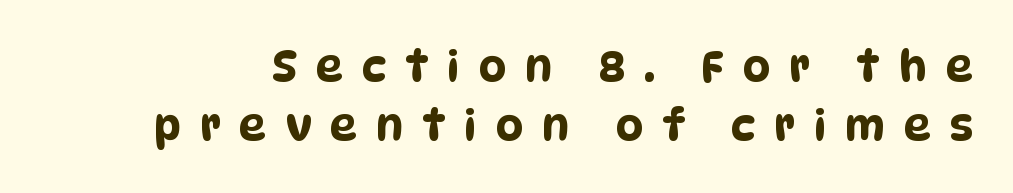
{"serif": "no", "width": "condensed", "stroke_contrast": "low", "x_height": "large", "monospaced": "no", "underline": "no", "line_spacing": "normal", "line_spacing_ratio": 1.38, "letter_spacing": "wide", "letter_spacing_em": 0.44, "glyph_px": 43}
